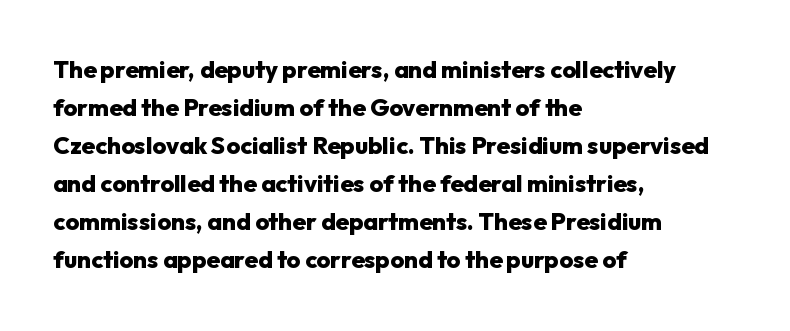
{"italic": "no", "bold": "yes", "underline": "no", "align": "left", "line_spacing": "normal", "line_spacing_ratio": 1.58, "letter_spacing": "normal", "letter_spacing_em": 0.0, "glyph_px": 24}
